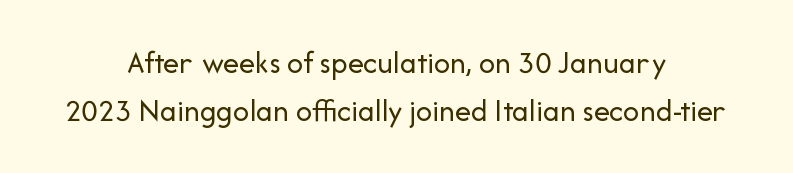
Q: Is the text bold? A: No.
Q: Is the text italic (slanted)? A: No, it is upright.
Q: Is the typeface a serif or a sans-serif typeface? A: Sans-serif.
Q: Is the text underlined? A: No.
Q: How is the paragraph aligned? A: Centered.
Q: Is the spacing between letters normal or unusually wide? A: Normal.
Q: Is the spacing between lines tight, normal or loose? A: Normal.
Q: Width (condensed, normal, or wide)? A: Normal.
Q: Stroke contrast? A: Low.
Q: x-height? A: Medium.
Q: Monospaced? A: No.
